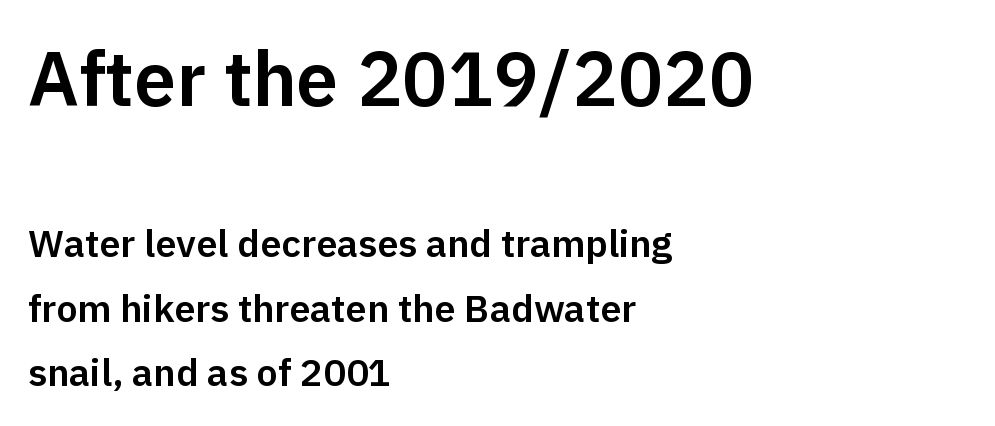
Q: Is the text italic (slanted)? A: No, it is upright.
Q: Is the typeface a serif or a sans-serif typeface? A: Sans-serif.
Q: Is the text underlined? A: No.
Q: How is the paragraph aligned? A: Left-aligned.
Q: Is the spacing between letters normal or unusually wide? A: Normal.
Q: Is the spacing between lines tight, normal or loose? A: Normal.
Q: Which block of text is set in a larger size, the first (top) or the second (bottom)? A: The first (top) one.
Q: Width (condensed, normal, or wide)? A: Normal.
Q: Stroke contrast? A: Low.
Q: x-height? A: Medium.
Q: Monospaced? A: No.
